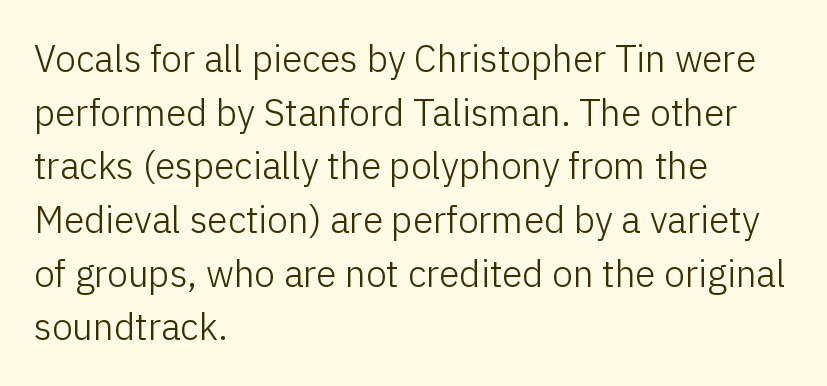
The image shows 37 px light sans-serif type, upright; set left-aligned, normal line spacing (1.45x), normal letter spacing, not underlined; low stroke contrast and a medium x-height.
